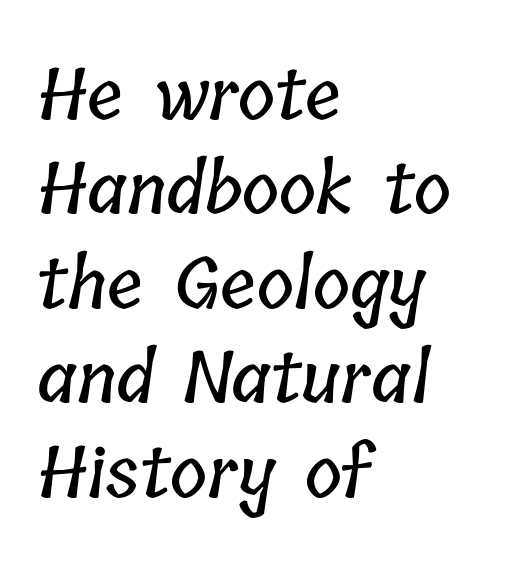
The image shows 71 px condensed type; set left-aligned, normal line spacing (1.33x), normal letter spacing, not underlined; low stroke contrast and a medium x-height.
